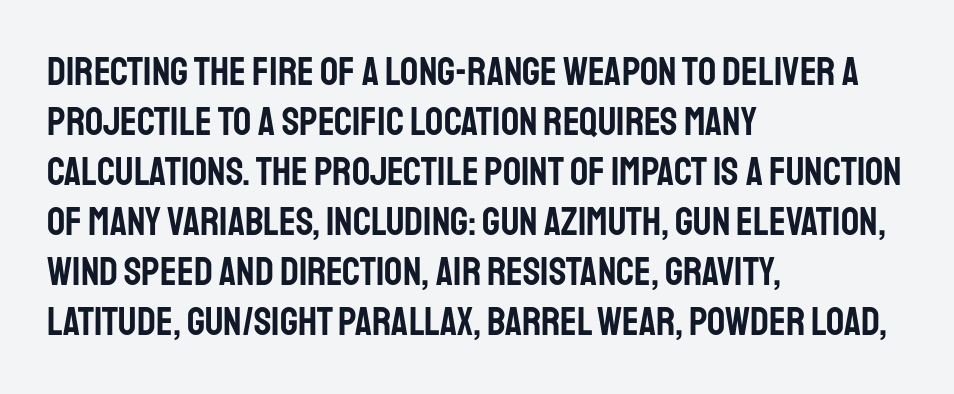
The image shows 40 px condensed sans-serif type, upright; set left-aligned, normal line spacing (1.25x), normal letter spacing, not underlined; low stroke contrast and a large x-height.
